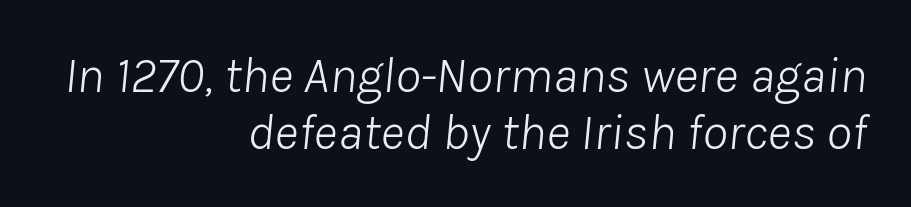
The image shows 52 px light type, italic (leaning right); set right-aligned, tight line spacing (1.09x), normal letter spacing, not underlined; low stroke contrast and a medium x-height.
